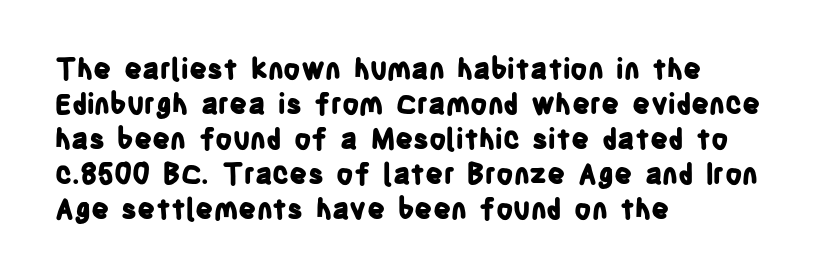
Q: Is the text bold? A: Yes.
Q: Is the text italic (slanted)? A: No, it is upright.
Q: Is the typeface a serif or a sans-serif typeface? A: Sans-serif.
Q: Is the text underlined? A: No.
Q: How is the paragraph aligned? A: Left-aligned.
Q: Is the spacing between letters normal or unusually wide? A: Normal.
Q: Is the spacing between lines tight, normal or loose? A: Normal.
Q: Width (condensed, normal, or wide)? A: Condensed.
Q: Stroke contrast? A: Low.
Q: x-height? A: Large.
Q: Monospaced? A: No.
